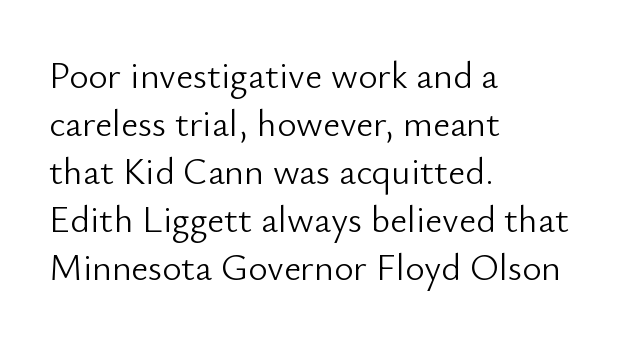
A classic flush-left, rag-right setting is used for this passage. The passage shown stacks its lines at a standard gap. Is the letter spacing exaggerated? No — it looks like the ordinary default. Upright lettering throughout. No word sits above an underline.
